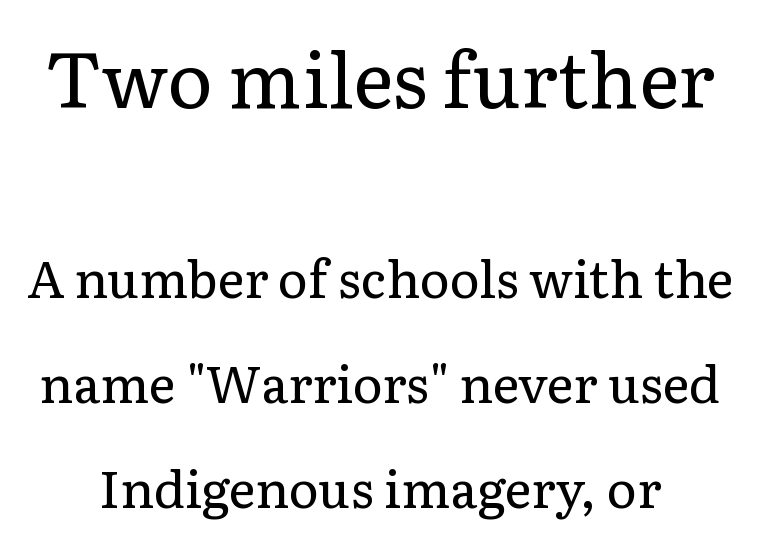
The letters advance in unequal steps, a hallmark of proportional type. Little horizontal feet cap the strokes, marking this as serif type. Posture: upright roman. Default kerning and tracking; the words read as compact shapes. These two chunks differ in scale, with the top chunk taking the larger measure. Think standard paragraph weight, or any step lighter than that.
